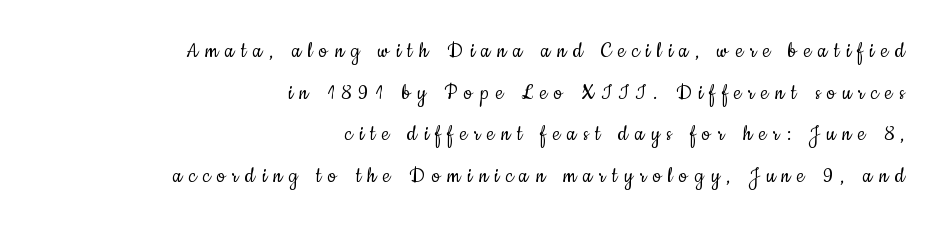
{"bold": "no", "underline": "no", "align": "right", "line_spacing_ratio": 1.73, "letter_spacing": "wide", "letter_spacing_em": 0.29, "glyph_px": 24}
